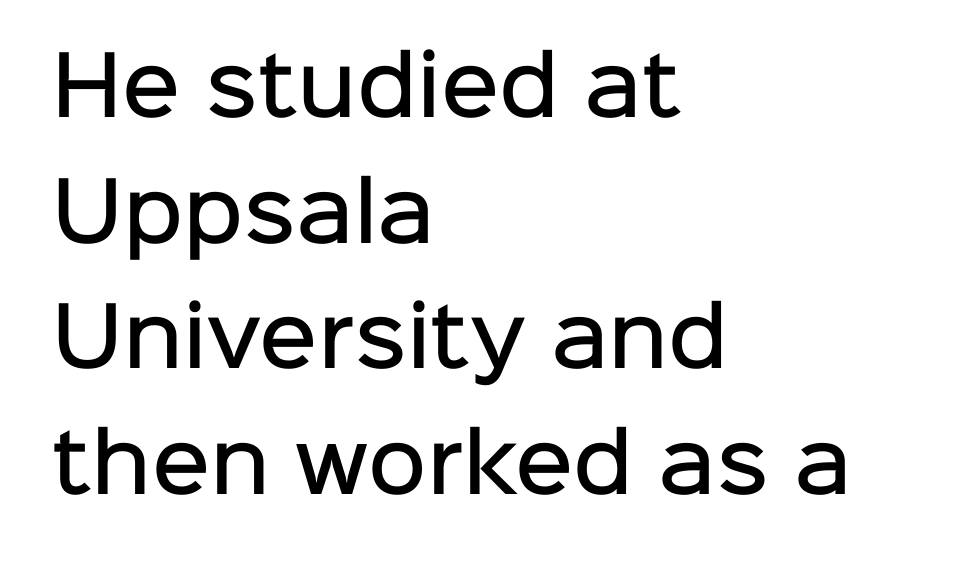
{"serif": "no", "italic": "no", "bold": "semi", "weight": "semibold", "width": "normal", "stroke_contrast": "low", "x_height": "medium", "monospaced": "no", "underline": "no", "align": "left", "line_spacing": "normal", "line_spacing_ratio": 1.57, "letter_spacing": "normal", "letter_spacing_em": 0.0, "glyph_px": 80}
